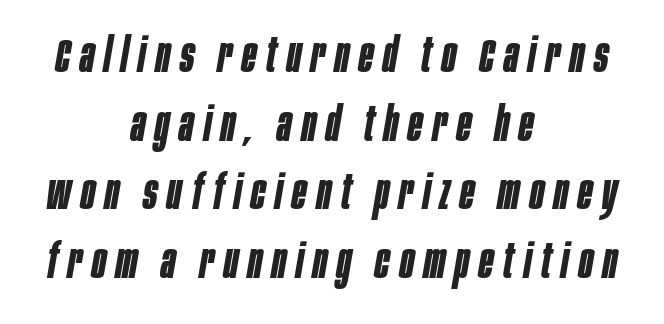
Q: Is the text bold? A: Yes.
Q: Is the text italic (slanted)? A: Yes, it leans right by about 10 degrees.
Q: Is the text underlined? A: No.
Q: How is the paragraph aligned? A: Centered.
Q: Is the spacing between letters normal or unusually wide? A: Unusually wide.
Q: Is the spacing between lines tight, normal or loose? A: Normal.
Q: Width (condensed, normal, or wide)? A: Condensed.
Q: Stroke contrast? A: Low.
Q: x-height? A: Large.
Q: Monospaced? A: No.
